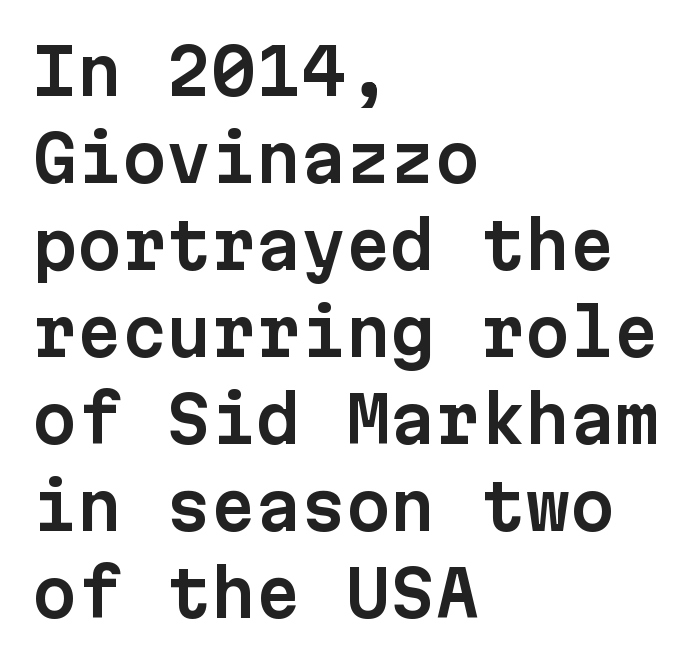
Q: Is the text italic (slanted)? A: No, it is upright.
Q: Is the typeface a serif or a sans-serif typeface? A: Sans-serif.
Q: Is the text underlined? A: No.
Q: How is the paragraph aligned? A: Left-aligned.
Q: Is the spacing between letters normal or unusually wide? A: Normal.
Q: Is the spacing between lines tight, normal or loose? A: Normal.
Q: Width (condensed, normal, or wide)? A: Normal.
Q: Stroke contrast? A: Low.
Q: x-height? A: Medium.
Q: Monospaced? A: Yes.
